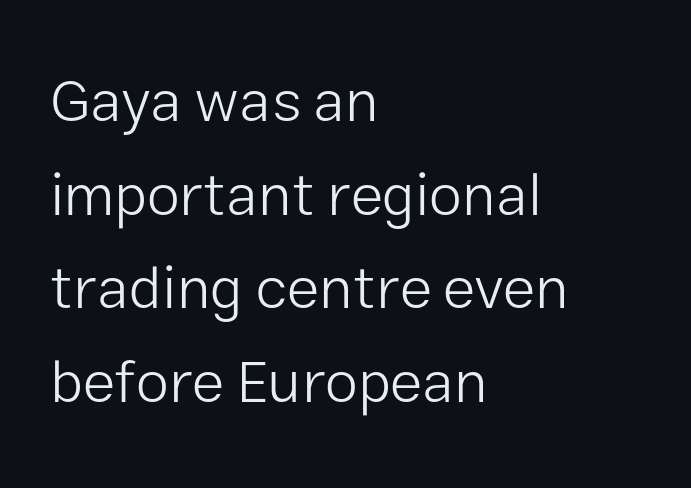
Descender tails drop into unmarked territory. Glyph-to-glyph distance matches everyday printed text. It's the straight-up-and-down kind of type. Line starts are locked; line ends wander. Line spacing here is normal. The type family on display is of the sans-serif kind.
